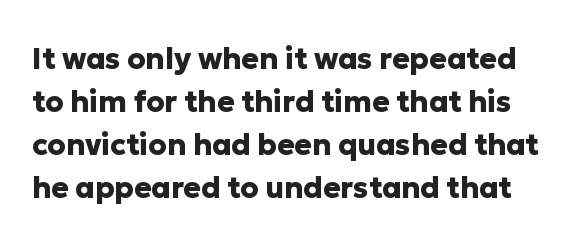
{"serif": "no", "italic": "no", "bold": "yes", "weight": "heavy", "width": "normal", "stroke_contrast": "low", "x_height": "medium", "monospaced": "no", "underline": "no", "line_spacing": "normal", "line_spacing_ratio": 1.48, "letter_spacing": "normal", "letter_spacing_em": 0.0, "glyph_px": 29}
